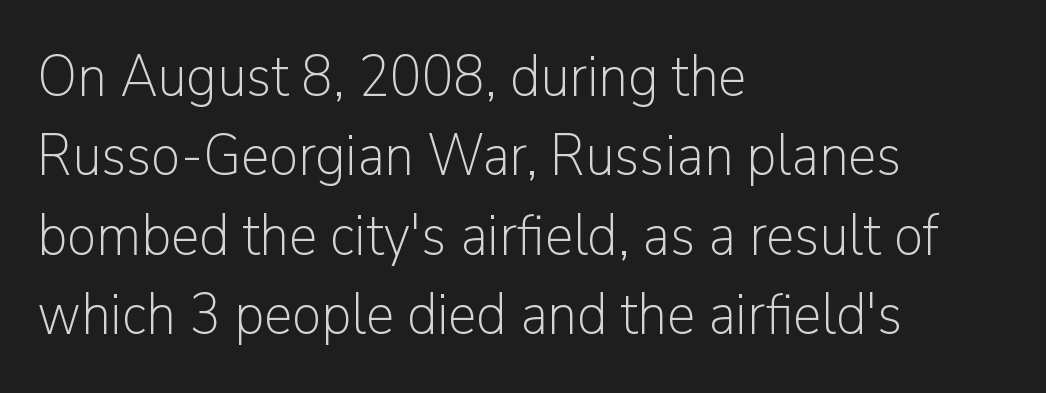
{"serif": "no", "italic": "no", "bold": "no", "weight": "light", "width": "normal", "stroke_contrast": "low", "x_height": "medium", "monospaced": "no", "underline": "no", "align": "left", "line_spacing": "normal", "line_spacing_ratio": 1.37, "letter_spacing": "normal", "letter_spacing_em": 0.0, "glyph_px": 58}
